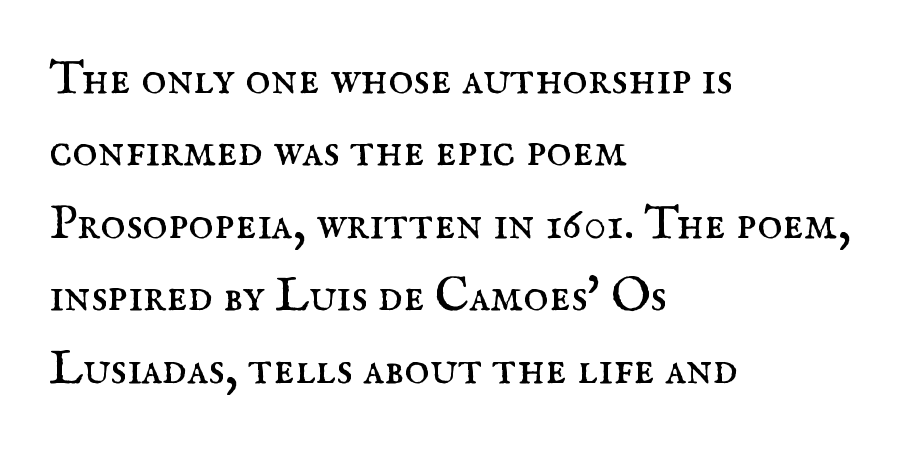
The image shows 48 px regular-weight serif type, upright; set left-aligned, normal line spacing (1.51x), normal letter spacing, not underlined; medium stroke contrast and a small x-height.
